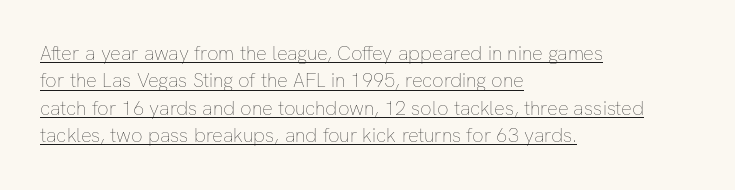
Q: Is the text bold? A: No.
Q: Is the text italic (slanted)? A: No, it is upright.
Q: Is the text underlined? A: Yes.
Q: How is the paragraph aligned? A: Left-aligned.
Q: Is the spacing between letters normal or unusually wide? A: Normal.
Q: Is the spacing between lines tight, normal or loose? A: Normal.
